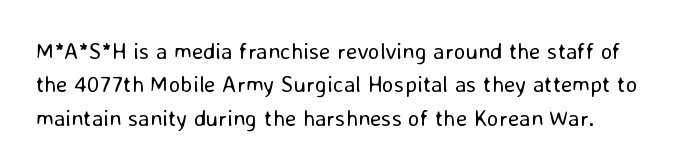
Q: Is the text bold? A: No.
Q: Is the text italic (slanted)? A: No, it is upright.
Q: Is the text underlined? A: No.
Q: How is the paragraph aligned? A: Left-aligned.
Q: Is the spacing between letters normal or unusually wide? A: Normal.
Q: Is the spacing between lines tight, normal or loose? A: Normal.
